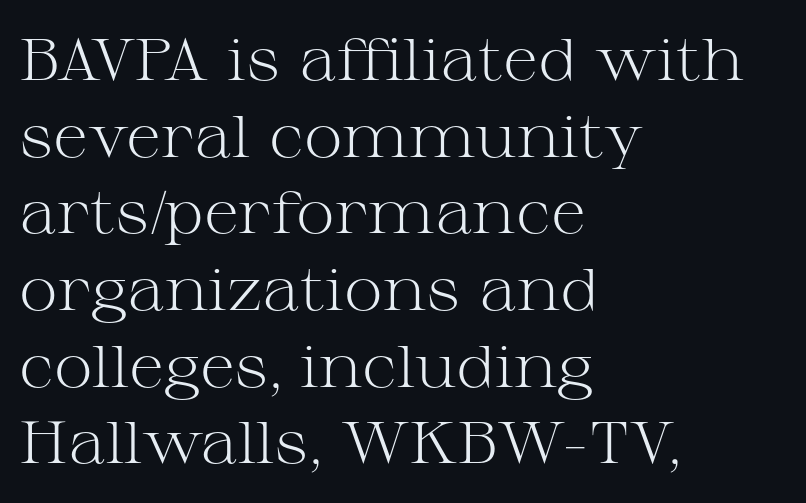
Q: Is the text bold? A: No.
Q: Is the text italic (slanted)? A: No, it is upright.
Q: Is the typeface a serif or a sans-serif typeface? A: Serif.
Q: Is the text underlined? A: No.
Q: How is the paragraph aligned? A: Left-aligned.
Q: Is the spacing between letters normal or unusually wide? A: Normal.
Q: Is the spacing between lines tight, normal or loose? A: Normal.
Q: Width (condensed, normal, or wide)? A: Wide.
Q: Stroke contrast? A: Medium.
Q: x-height? A: Medium.
Q: Monospaced? A: No.
